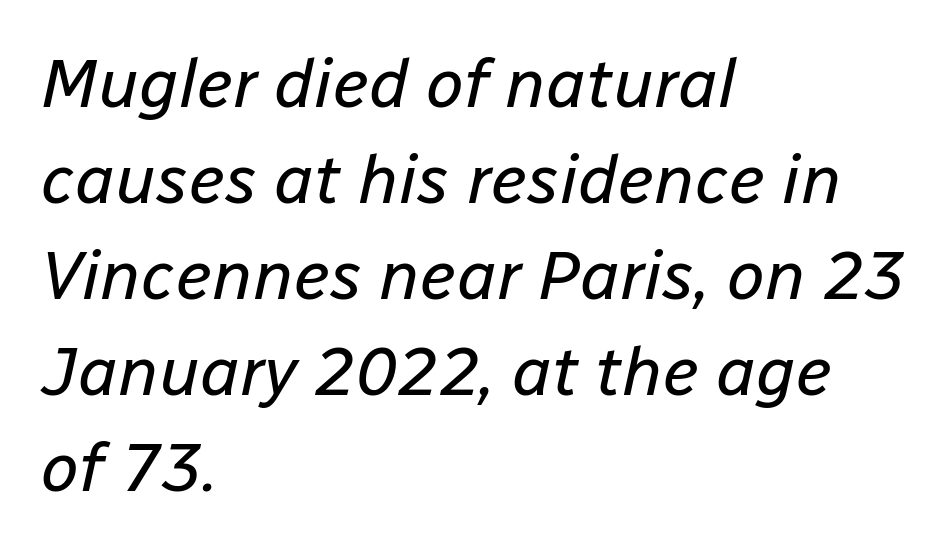
The image shows 69 px regular-weight type, italic (leaning right); set left-aligned, normal line spacing (1.39x), normal letter spacing, not underlined; low stroke contrast and a medium x-height.
